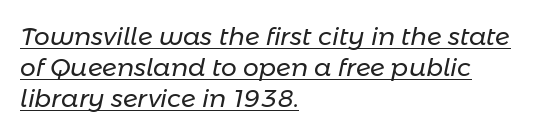
Q: Is the text bold? A: No.
Q: Is the text italic (slanted)? A: Yes, it leans right by about 11 degrees.
Q: Is the text underlined? A: Yes.
Q: How is the paragraph aligned? A: Left-aligned.
Q: Is the spacing between letters normal or unusually wide? A: Normal.
